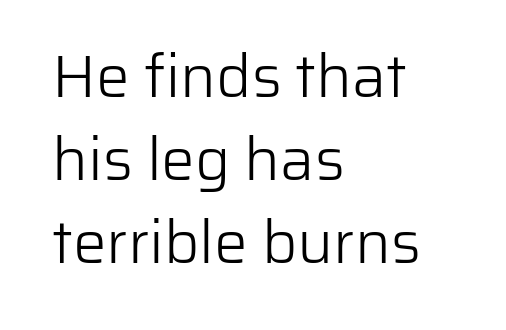
The image shows 60 px light sans-serif type, upright; set left-aligned, normal line spacing (1.38x), normal letter spacing, not underlined; low stroke contrast and a medium x-height.
